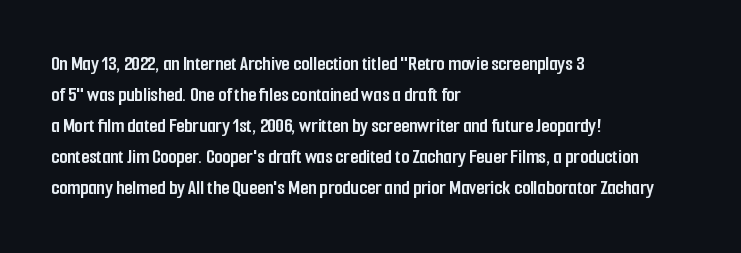
The image shows 21 px bold type, upright; set left-aligned, normal line spacing (1.48x), normal letter spacing, not underlined.
